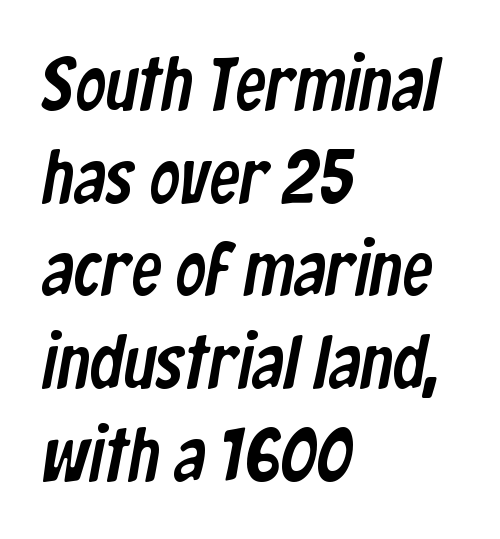
Q: Is the typeface a serif or a sans-serif typeface? A: Sans-serif.
Q: Is the text underlined? A: No.
Q: How is the paragraph aligned? A: Left-aligned.
Q: Is the spacing between letters normal or unusually wide? A: Normal.
Q: Width (condensed, normal, or wide)? A: Condensed.
Q: Stroke contrast? A: Low.
Q: x-height? A: Medium.
Q: Monospaced? A: No.
